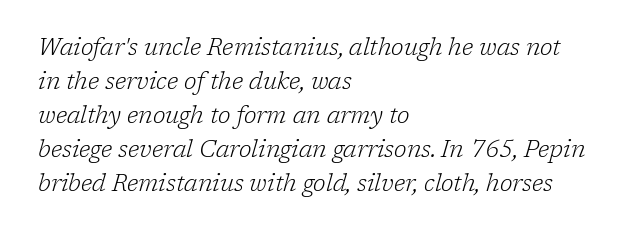
Visually the block forms a straight wall on the left and a jagged coastline on the right. Standard letterfit; no display-style spreading of the glyphs. This is not heavy type; no bold has been used. A typesetter would call this leading conventional body-copy spacing.
